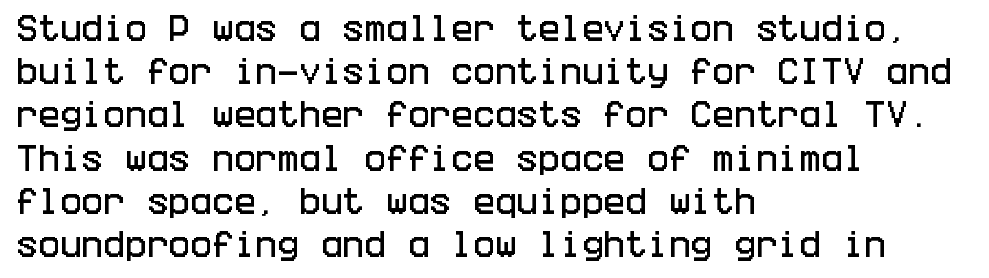
{"serif": "no", "italic": "no", "width": "condensed", "stroke_contrast": "low", "x_height": "large", "underline": "no", "align": "left", "line_spacing": "normal", "line_spacing_ratio": 1.49, "letter_spacing": "normal", "letter_spacing_em": 0.0, "glyph_px": 29}
